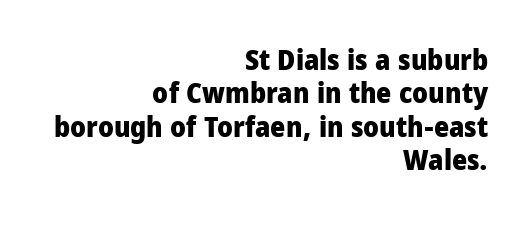
Q: Is the text bold? A: Yes.
Q: Is the text italic (slanted)? A: No, it is upright.
Q: Is the typeface a serif or a sans-serif typeface? A: Sans-serif.
Q: Is the text underlined? A: No.
Q: How is the paragraph aligned? A: Right-aligned.
Q: Is the spacing between letters normal or unusually wide? A: Normal.
Q: Is the spacing between lines tight, normal or loose? A: Tight.
Q: Width (condensed, normal, or wide)? A: Condensed.
Q: Stroke contrast? A: Low.
Q: x-height? A: Large.
Q: Monospaced? A: No.
